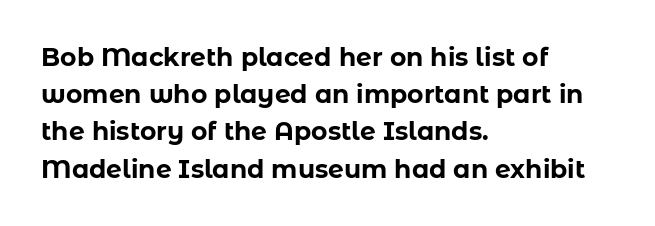
{"italic": "no", "bold": "yes", "underline": "no", "align": "left", "line_spacing": "normal", "line_spacing_ratio": 1.49, "letter_spacing": "normal", "letter_spacing_em": 0.0, "glyph_px": 25}
